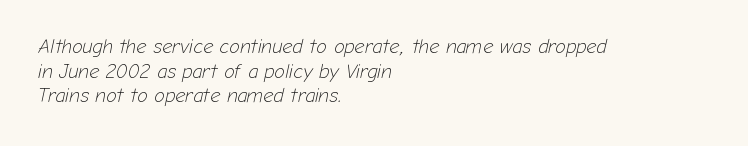
{"italic": "yes", "lean": "right", "slant_degrees": 12, "bold": "no", "underline": "no", "align": "left", "line_spacing_ratio": 1.23, "letter_spacing": "normal", "letter_spacing_em": 0.0, "glyph_px": 20}
